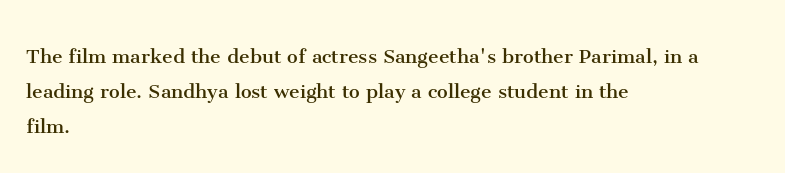
No word sits above an underline. This is the regular roman posture of the typeface. The lines in this sample share a left origin and differ only in where they stop. Successive baselines arrive at the customary interval.
